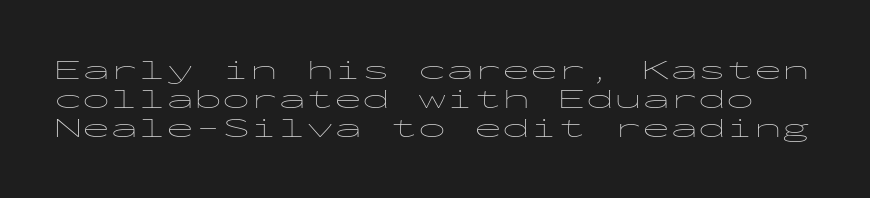
The gap between lines stays unmarked. Regarding serifs, this sample does without them. Nobody touched the tracking dial on this one. Is this a fixed-width face? Yes — each glyph sits in an identical cell.
